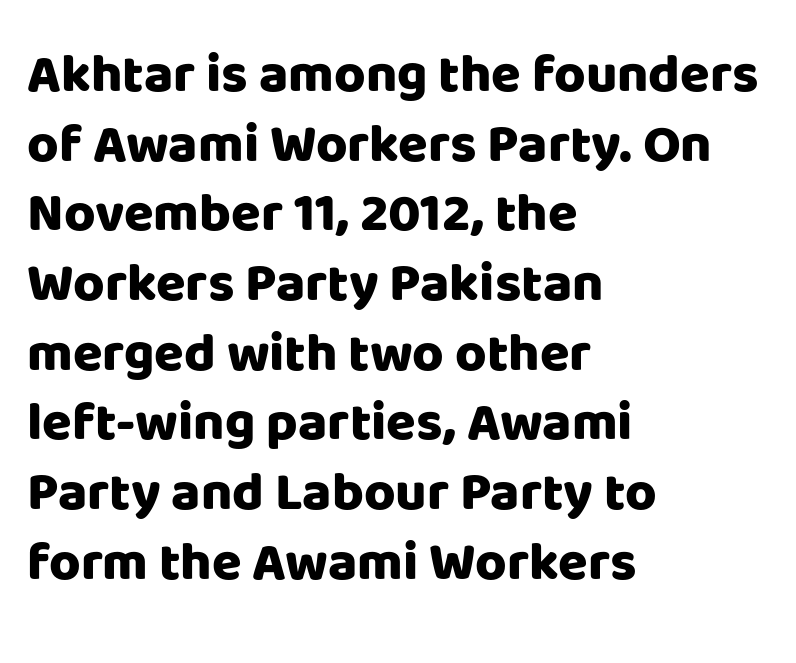
Q: Is the text bold? A: Yes.
Q: Is the text italic (slanted)? A: No, it is upright.
Q: Is the typeface a serif or a sans-serif typeface? A: Sans-serif.
Q: Is the text underlined? A: No.
Q: How is the paragraph aligned? A: Left-aligned.
Q: Is the spacing between letters normal or unusually wide? A: Normal.
Q: Is the spacing between lines tight, normal or loose? A: Normal.
Q: Width (condensed, normal, or wide)? A: Normal.
Q: Stroke contrast? A: Low.
Q: x-height? A: Large.
Q: Monospaced? A: No.
